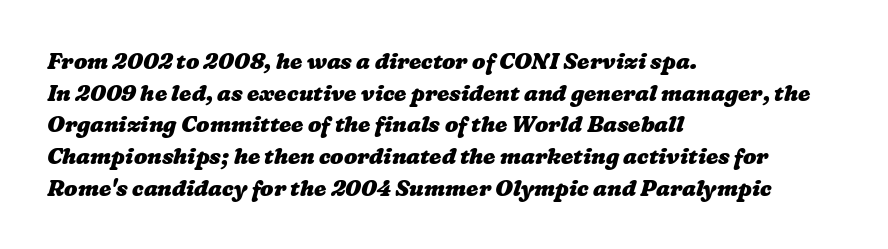
The image shows 22 px bold type; set left-aligned, normal line spacing (1.44x), normal letter spacing, not underlined.
